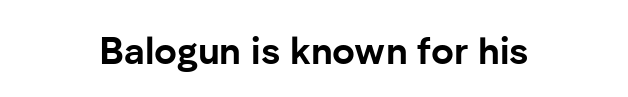
The image shows 38 px bold sans-serif type, upright; set centered, normal letter spacing, not underlined; low stroke contrast and a medium x-height.
